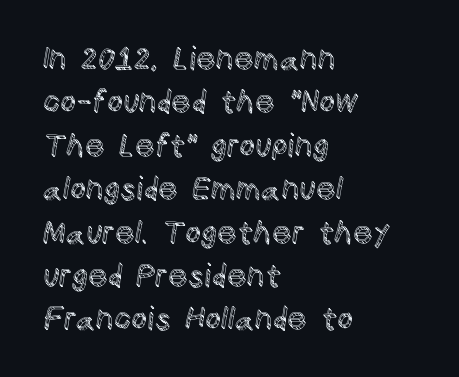
The strip under each line holds only bare page. Interline gaps are of average width in this sample. Is this a fixed-width face? No — the glyphs have proportional, varying widths. Standard letterfit; no display-style spreading of the glyphs. Reading down the block, your eye returns to a fixed left position each line.
